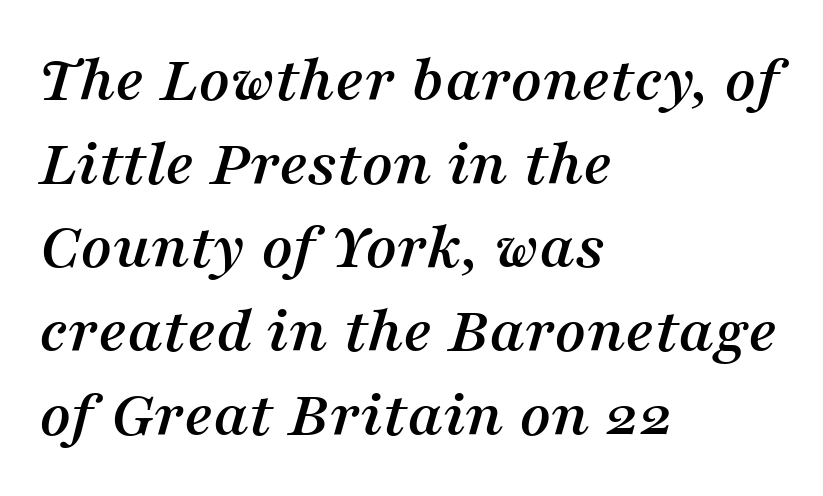
Q: Is the text italic (slanted)? A: Yes, it leans right by about 16 degrees.
Q: Is the typeface a serif or a sans-serif typeface? A: Serif.
Q: Is the text underlined? A: No.
Q: How is the paragraph aligned? A: Left-aligned.
Q: Is the spacing between letters normal or unusually wide? A: Normal.
Q: Width (condensed, normal, or wide)? A: Normal.
Q: Stroke contrast? A: Medium.
Q: x-height? A: Medium.
Q: Monospaced? A: No.
